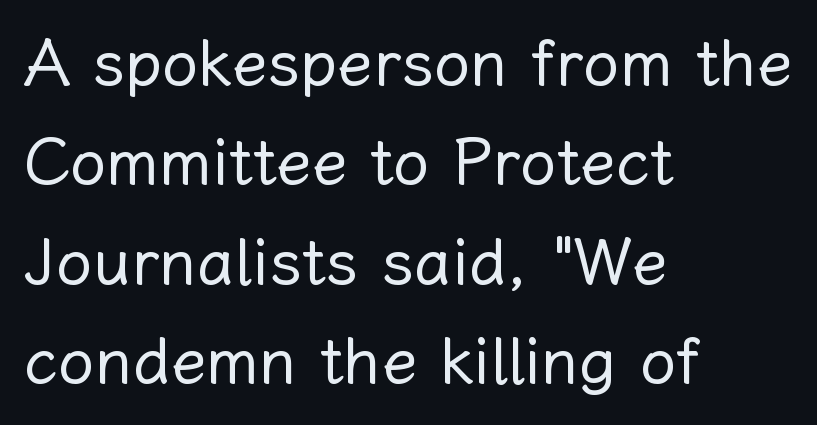
{"italic": "no", "bold": "no", "weight": "regular", "width": "normal", "stroke_contrast": "low", "x_height": "medium", "monospaced": "no", "underline": "no", "align": "left", "line_spacing": "normal", "line_spacing_ratio": 1.53, "letter_spacing": "normal", "letter_spacing_em": 0.0, "glyph_px": 65}
